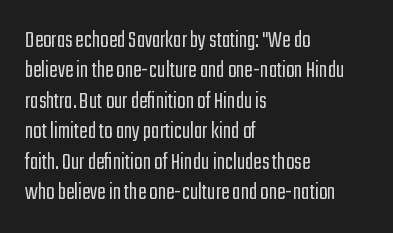
The image shows 25 px text type, upright; set left-aligned, line spacing 1.22x, normal letter spacing, not underlined.
